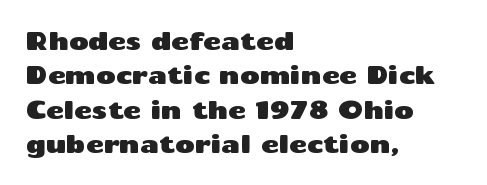
{"italic": "no", "underline": "no", "align": "left", "line_spacing": "normal", "line_spacing_ratio": 1.43, "letter_spacing": "normal", "letter_spacing_em": 0.0, "glyph_px": 24}
